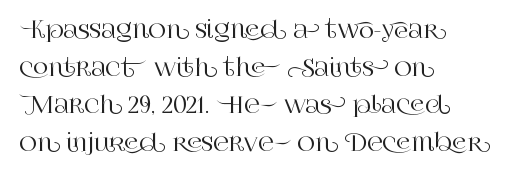
The image shows 24 px text type, upright; set left-aligned, normal line spacing (1.57x), normal letter spacing, not underlined.
